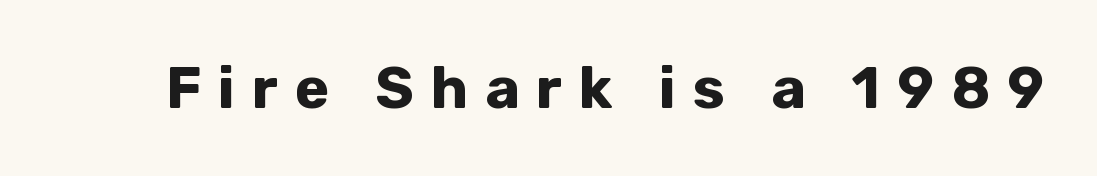
I'd call this a sans setting — the letters go barefoot. Substantial extra tracking has been applied to these lines. Quick note: not italic, upright. Proportional: the letters do not fall into vertical columns. The gap between lines stays unmarked.
